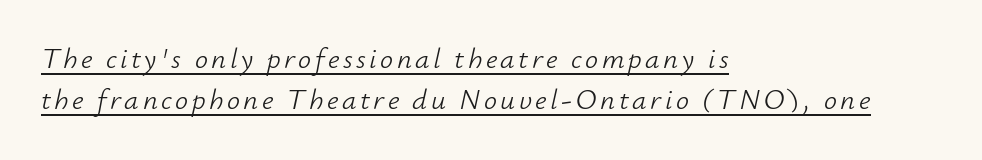
Note the varied advance widths — an 'i' is clearly narrower than an 'm'. A typesetter would call this leading conventional body-copy spacing. A baseline rule has been typeset under these characters. Each stroke keeps to a modest, everyday thickness or less. The paragraph shown leans on its left margin.
